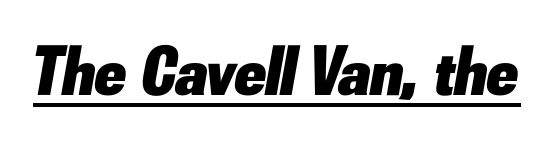
{"italic": "yes", "lean": "right", "slant_degrees": 10, "bold": "yes", "weight": "heavy", "width": "normal", "stroke_contrast": "low", "x_height": "small", "monospaced": "no", "underline": "yes", "letter_spacing": "normal", "letter_spacing_em": 0.0, "glyph_px": 70}
